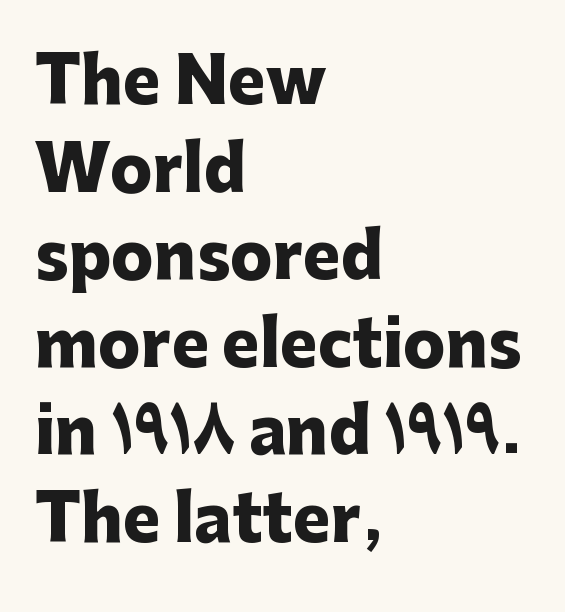
Q: Is the text bold? A: Yes.
Q: Is the text italic (slanted)? A: No, it is upright.
Q: Is the typeface a serif or a sans-serif typeface? A: Sans-serif.
Q: Is the text underlined? A: No.
Q: How is the paragraph aligned? A: Left-aligned.
Q: Is the spacing between letters normal or unusually wide? A: Normal.
Q: Is the spacing between lines tight, normal or loose? A: Normal.
Q: Width (condensed, normal, or wide)? A: Normal.
Q: Stroke contrast? A: Low.
Q: x-height? A: Medium.
Q: Monospaced? A: No.
